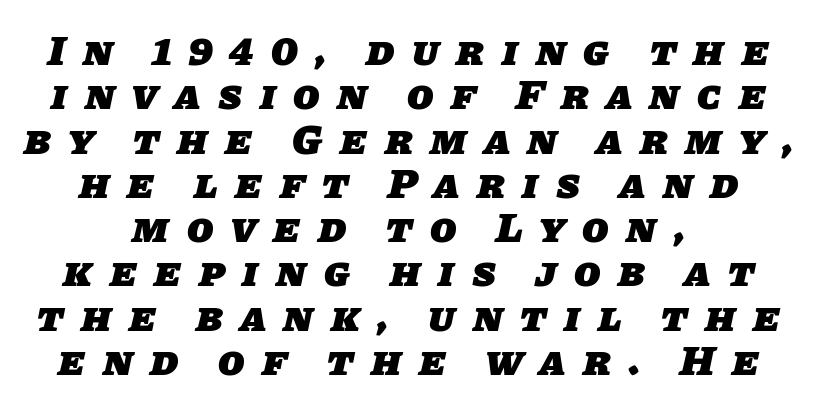
Interline gaps are noticeably narrow in this sample. Each letter keeps its own natural width here, so spacing adapts to shape. Look at the tracking — it's clearly loosened, letters drifting apart. The string is rendered with underlining switched off.
